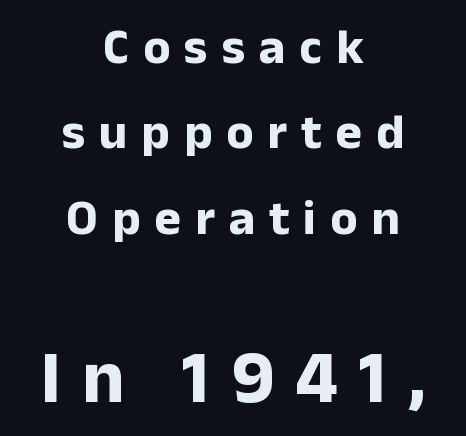
These lines stack symmetrically, like a column narrowing and widening about its center. A typesetter would call this proportional, since set widths differ per character. The type family on display is of the sans-serif kind. The horizontal fit of the characters is loose and conspicuously gappy. The font is running at its bold setting. This layout puts the modest block above and the oversized block below.
